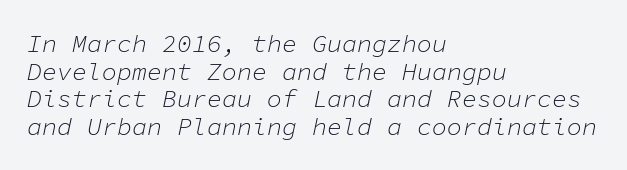
A typesetter would call this leading minimal, almost set solid. This rendering leaves character spacing at its baseline value. Looking at the ascenders, they clearly lean. Type without underlining.
